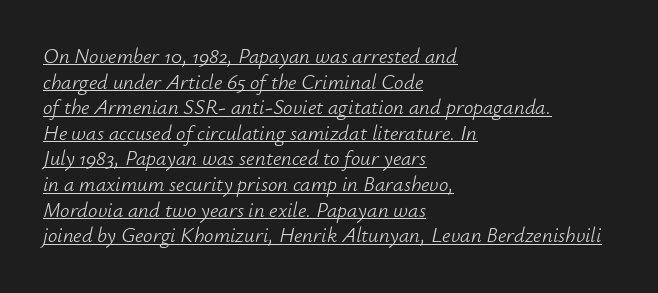
The image shows 21 px text type, italic (leaning right); set left-aligned, line spacing 1.22x, normal letter spacing, underlined.
